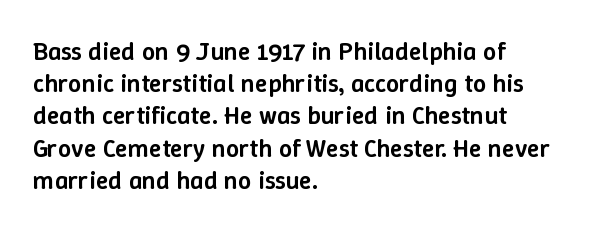
The image shows 26 px text type, upright; set left-aligned, line spacing 1.24x, normal letter spacing, not underlined.
